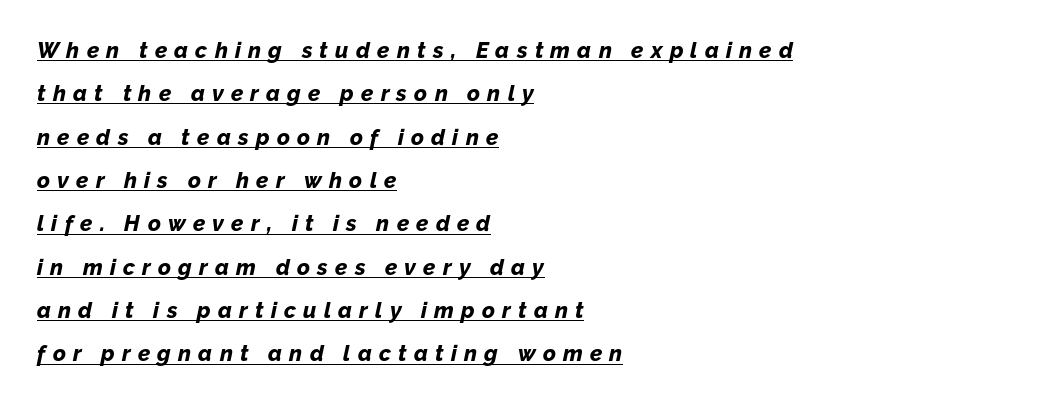
Q: Is the text bold? A: Yes.
Q: Is the text italic (slanted)? A: Yes, it leans right by about 12 degrees.
Q: Is the text underlined? A: Yes.
Q: How is the paragraph aligned? A: Left-aligned.
Q: Is the spacing between letters normal or unusually wide? A: Unusually wide.
Q: Is the spacing between lines tight, normal or loose? A: Loose.
